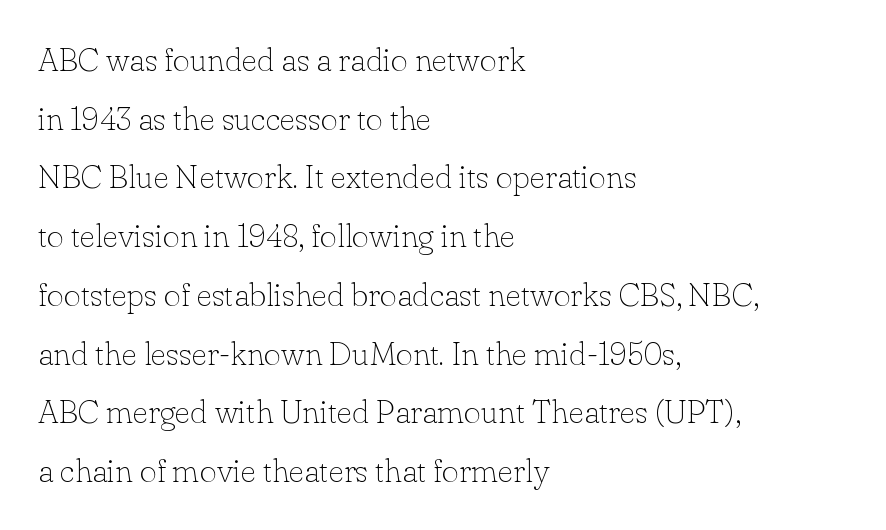
Q: Is the text bold? A: No.
Q: Is the text italic (slanted)? A: No, it is upright.
Q: Is the typeface a serif or a sans-serif typeface? A: Serif.
Q: Is the text underlined? A: No.
Q: How is the paragraph aligned? A: Left-aligned.
Q: Is the spacing between letters normal or unusually wide? A: Normal.
Q: Width (condensed, normal, or wide)? A: Normal.
Q: Stroke contrast? A: Low.
Q: x-height? A: Small.
Q: Monospaced? A: No.
